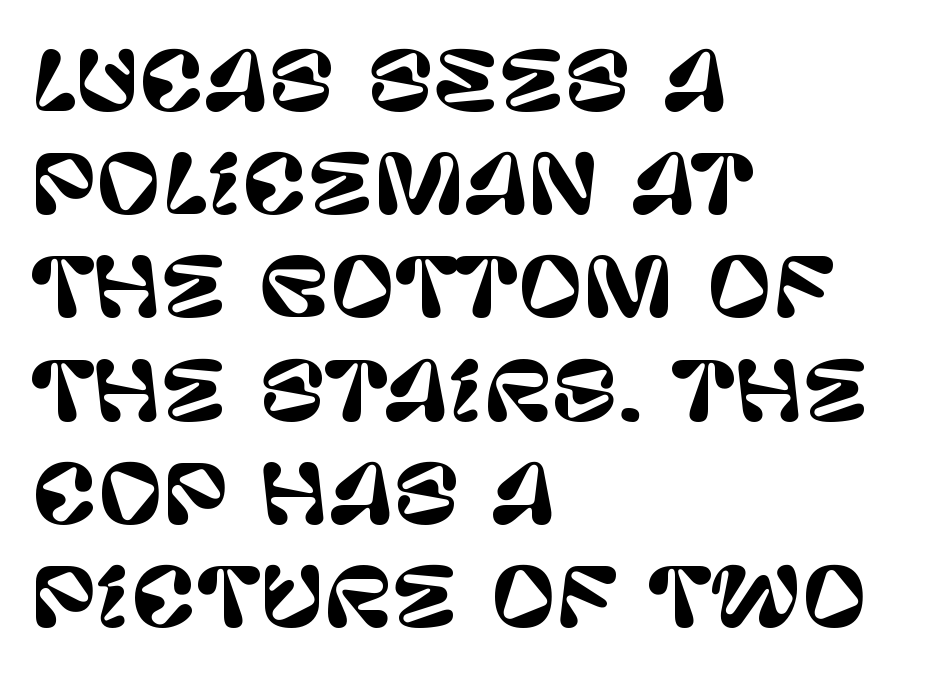
Q: Is the text italic (slanted)? A: Yes.
Q: Is the typeface a serif or a sans-serif typeface? A: Sans-serif.
Q: Is the text underlined? A: No.
Q: How is the paragraph aligned? A: Left-aligned.
Q: Is the spacing between letters normal or unusually wide? A: Normal.
Q: Is the spacing between lines tight, normal or loose? A: Normal.
Q: Width (condensed, normal, or wide)? A: Normal.
Q: Stroke contrast? A: Low.
Q: x-height? A: Large.
Q: Monospaced? A: No.
